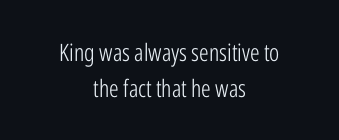
{"italic": "no", "bold": "no", "underline": "no", "align": "center", "line_spacing": "normal", "line_spacing_ratio": 1.49, "letter_spacing": "normal", "letter_spacing_em": 0.0, "glyph_px": 24}
